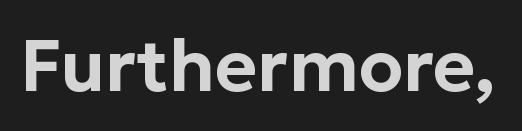
The text was rendered using a sans face with plain stroke endings. Between one letter and the next there's only the usual sliver of space. Looks like regular typesetting: each glyph gets only the width it needs. Words float on clear page, feet unadorned. The font's upright variant was chosen for this text.
